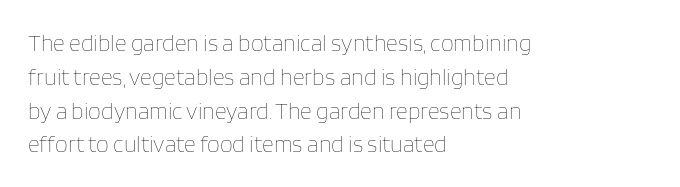
Q: Is the text bold? A: No.
Q: Is the text italic (slanted)? A: No, it is upright.
Q: Is the text underlined? A: No.
Q: How is the paragraph aligned? A: Left-aligned.
Q: Is the spacing between letters normal or unusually wide? A: Normal.
Q: Is the spacing between lines tight, normal or loose? A: Normal.
